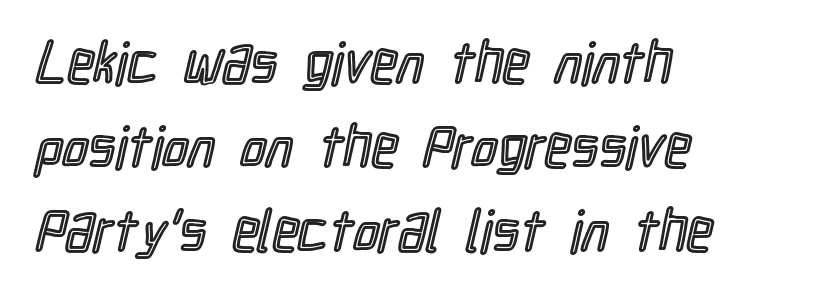
The image shows 58 px condensed type; set left-aligned, normal line spacing (1.45x), normal letter spacing, not underlined; a medium x-height.
